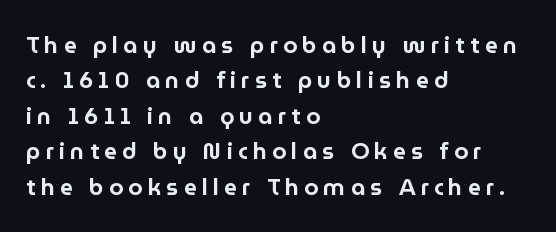
Q: Is the text italic (slanted)? A: No, it is upright.
Q: Is the text underlined? A: No.
Q: How is the paragraph aligned? A: Left-aligned.
Q: Is the spacing between letters normal or unusually wide? A: Unusually wide.
Q: Is the spacing between lines tight, normal or loose? A: Normal.
